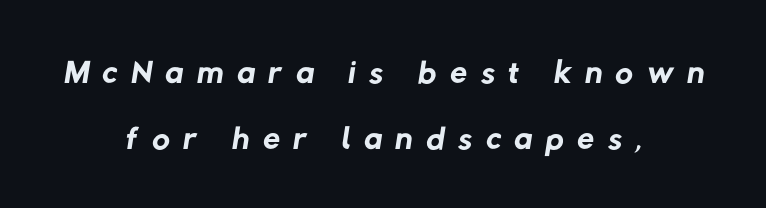
{"serif": "no", "bold": "no", "weight": "regular", "width": "normal", "stroke_contrast": "low", "x_height": "medium", "monospaced": "no", "underline": "no", "align": "center", "line_spacing": "normal", "line_spacing_ratio": 1.34, "letter_spacing": "wide", "letter_spacing_em": 0.28, "glyph_px": 49}
